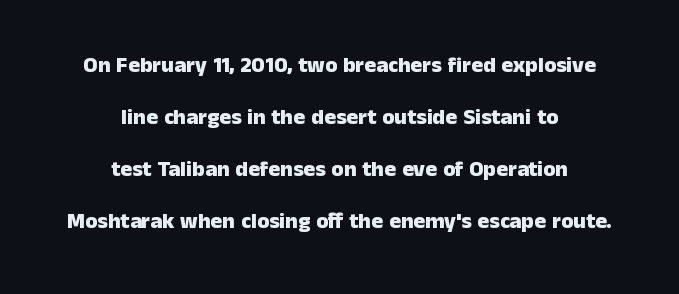
The image shows 22 px bold type, upright; set centered, loose line spacing (2.37x), normal letter spacing, not underlined.
